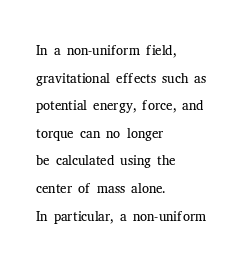
This rendering leaves character spacing at its baseline value. These lines stack with their left ends in a neat column. Reading down the column, the eye jumps a familiar distance to each next line. Stroke mass is kept to a normal reading level or below. Unlike italic type, these characters show no tilt at all. No word sits above an underline.
